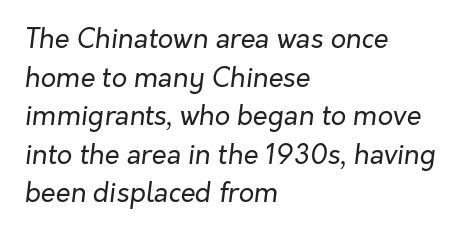
The rendering anchors every line to the left-hand side. The line-height multiplier appears to be the usual default. Glance below the letters and you will spot only blank space. There is no visible air inserted between adjacent glyphs. Nothing heavy about these letters — not bold at all. Would a proofreader flag this as italicized? Yes.
